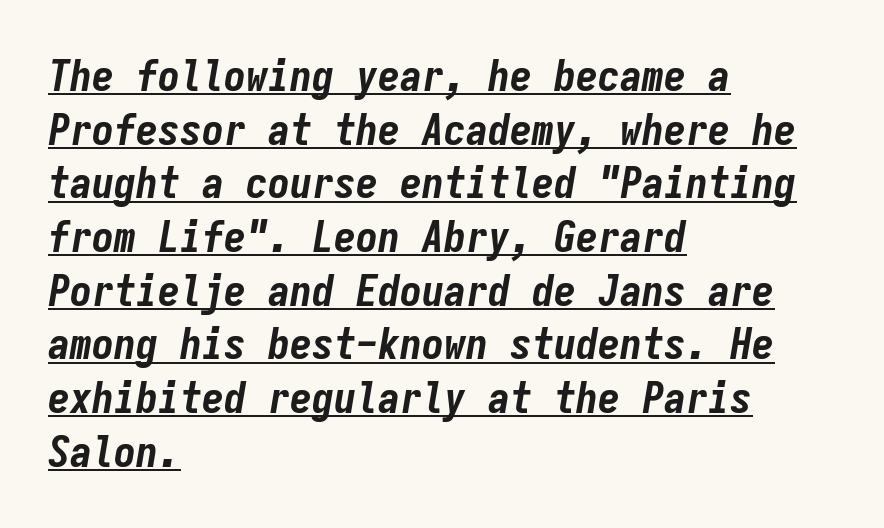
{"italic": "yes", "lean": "right", "slant_degrees": 9, "bold": "yes", "weight": "bold", "width": "condensed", "stroke_contrast": "low", "x_height": "medium", "monospaced": "yes", "underline": "yes", "align": "left", "line_spacing_ratio": 1.22, "letter_spacing": "normal", "letter_spacing_em": 0.0, "glyph_px": 44}
